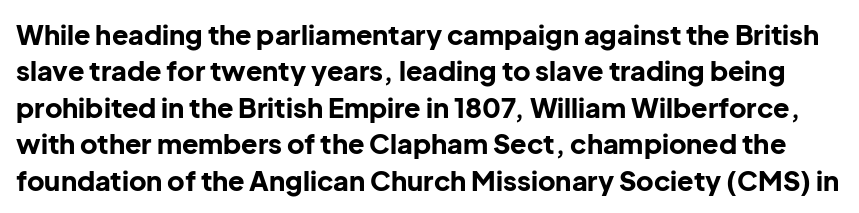
{"italic": "no", "bold": "yes", "underline": "no", "line_spacing": "normal", "line_spacing_ratio": 1.35, "letter_spacing": "normal", "letter_spacing_em": 0.0, "glyph_px": 27}
